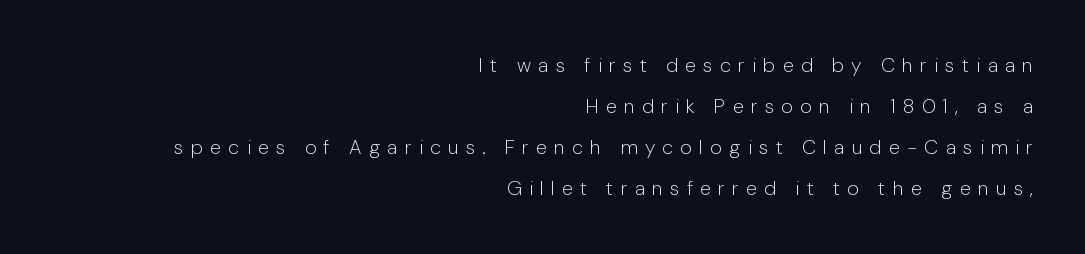
The image shows 20 px text type, upright; set right-aligned, loose line spacing (2.05x), unusually wide letter spacing (+0.36 em), not underlined.
